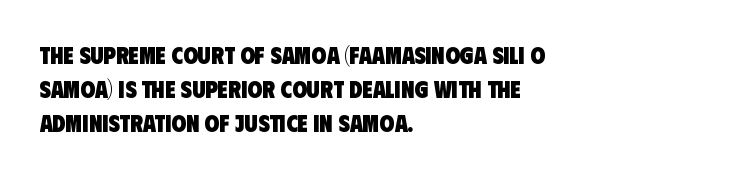
Students, this is bold: see how much ink each stroke carries. The vertical gap from one line to the next is medium. Alignment: flush left. The words here are not underlined. A typesetter would call this zero additional tracking.
